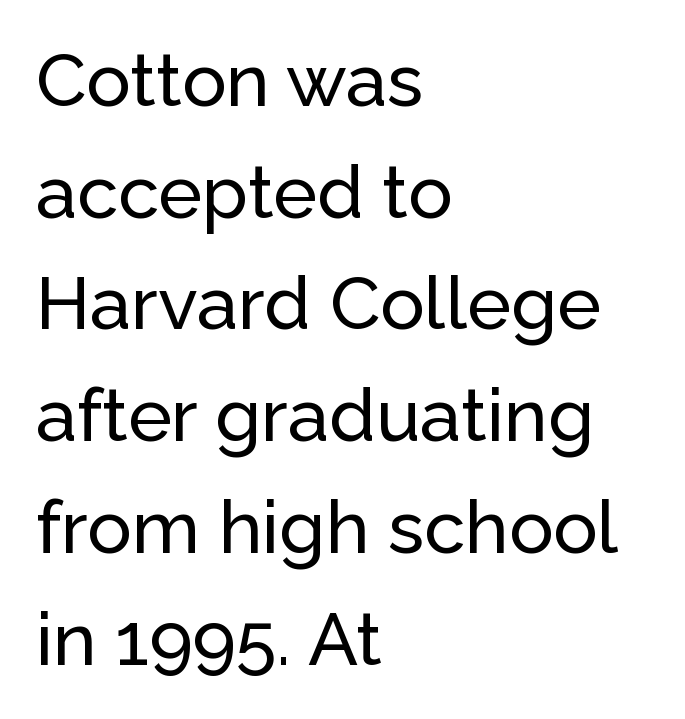
Normally led — the rows are evenly, conventionally spaced. A clean baseline with only descenders dipping below it. The lettering stays uniformly vertical, giving the passage a roman look. A student would call this left alignment; a typographer would say flush left, rag right. This sample has the flowing, uneven cadence of proportional lettering.
